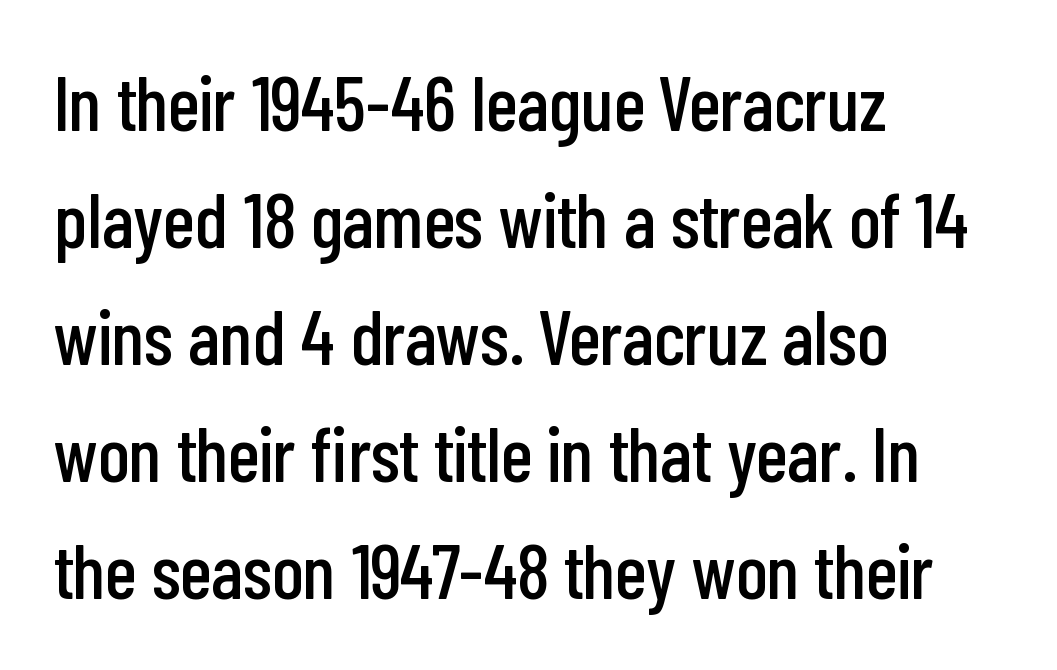
Q: Is the text italic (slanted)? A: No, it is upright.
Q: Is the typeface a serif or a sans-serif typeface? A: Sans-serif.
Q: Is the text underlined? A: No.
Q: How is the paragraph aligned? A: Left-aligned.
Q: Is the spacing between letters normal or unusually wide? A: Normal.
Q: Is the spacing between lines tight, normal or loose? A: Normal.
Q: Width (condensed, normal, or wide)? A: Condensed.
Q: Stroke contrast? A: Low.
Q: x-height? A: Medium.
Q: Monospaced? A: No.
